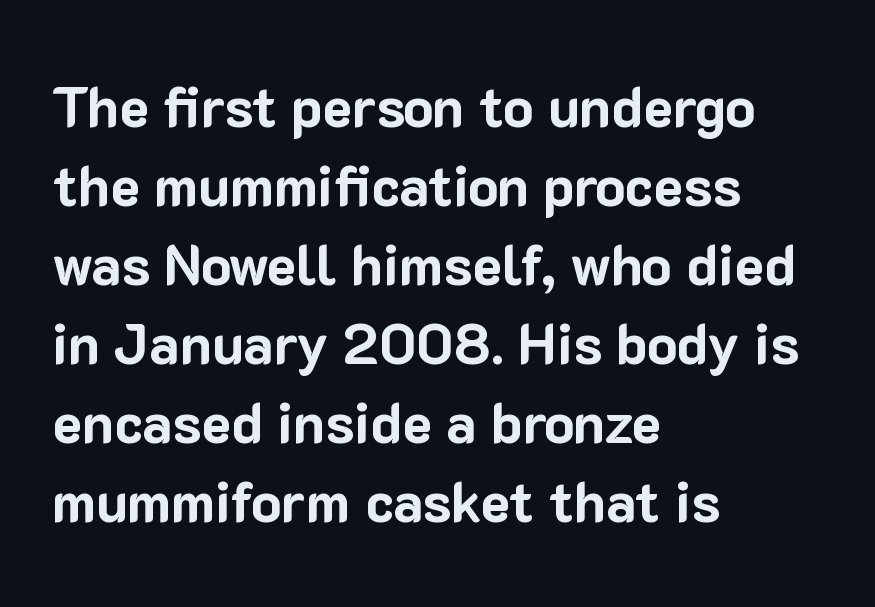
The image shows 56 px bold sans-serif type, upright; set left-aligned, normal line spacing (1.41x), normal letter spacing, not underlined; low stroke contrast and a medium x-height.
